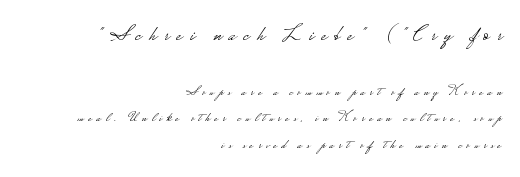
The image shows 23 px text type; set right-aligned, loose line spacing (1.92x), unusually wide letter spacing (+0.32 em), not underlined; the first (top) block is 1.64x larger.
